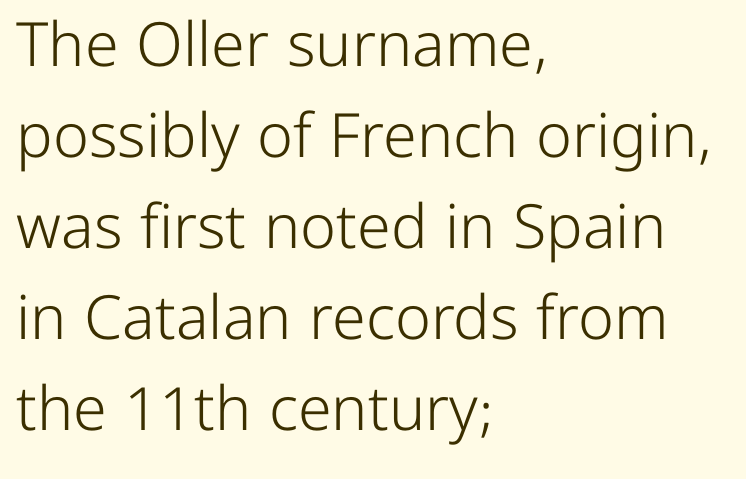
{"serif": "no", "italic": "no", "bold": "no", "weight": "light", "width": "normal", "stroke_contrast": "low", "x_height": "medium", "monospaced": "no", "underline": "no", "align": "left", "line_spacing": "normal", "line_spacing_ratio": 1.49, "letter_spacing": "normal", "letter_spacing_em": 0.0, "glyph_px": 61}
